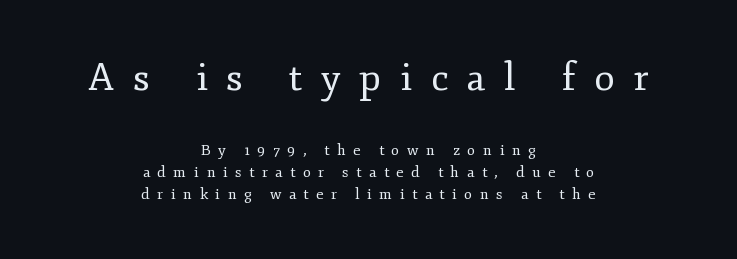
{"serif": "yes", "italic": "no", "bold": "no", "weight": "regular", "width": "normal", "stroke_contrast": "low", "x_height": "small", "monospaced": "no", "underline": "no", "align": "center", "line_spacing": "normal", "line_spacing_ratio": 1.47, "letter_spacing": "wide", "letter_spacing_em": 0.49, "larger_block": "first", "size_ratio": 2.53, "glyph_px": 38}
